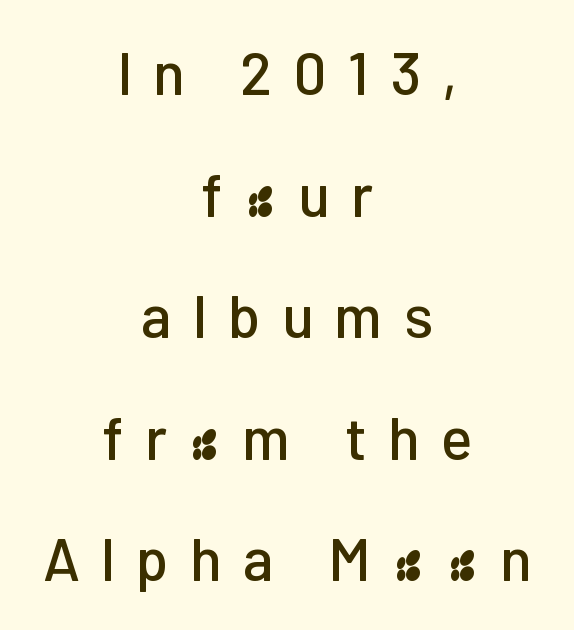
Beneath every word, the page is bare. Centered paragraph, ragged on both sides. These lines stand farther apart than default settings would place them. Look at the bottom of the vertical strokes: they stop flat, with no serifs.
